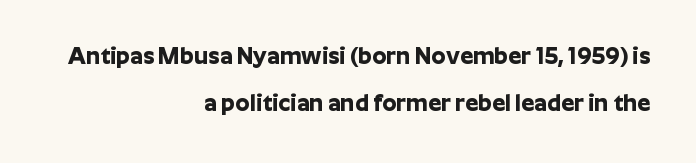
Q: Is the text bold? A: Yes.
Q: Is the text italic (slanted)? A: No, it is upright.
Q: Is the text underlined? A: No.
Q: How is the paragraph aligned? A: Right-aligned.
Q: Is the spacing between letters normal or unusually wide? A: Normal.
Q: Is the spacing between lines tight, normal or loose? A: Loose.
